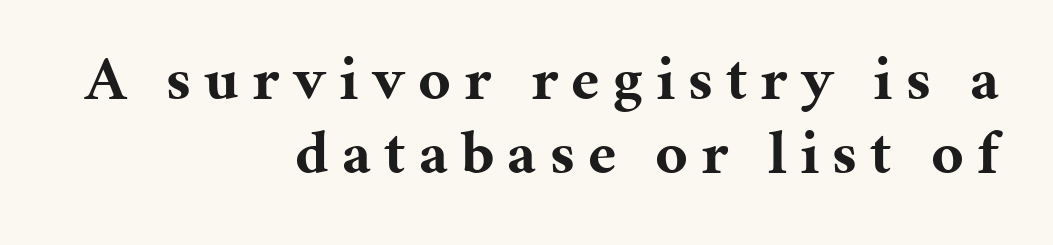
Quick note: not italic, upright. How are the letters spaced? Widely, with obvious added tracking. This is serif lettering, the kind often seen in printed books. The passage shown is emphatically bold. Reading down the block, your eye finds every line finishing at a fixed right position.
